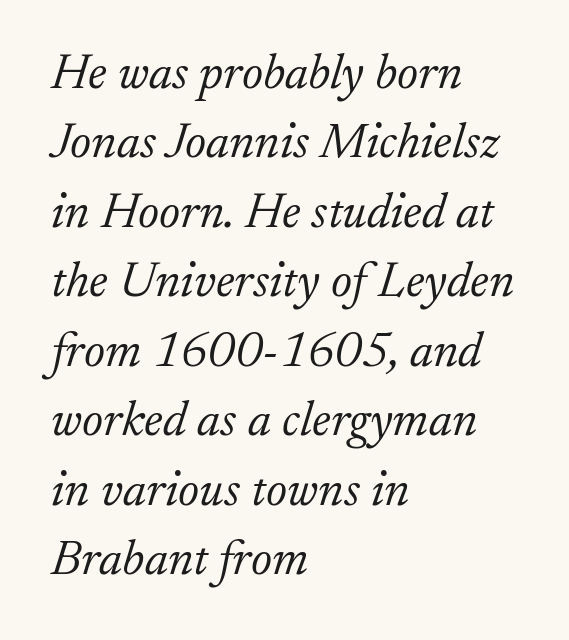
The image shows 50 px light serif type, italic (leaning right); set left-aligned, normal line spacing (1.39x), normal letter spacing, not underlined; low stroke contrast and a small x-height.
